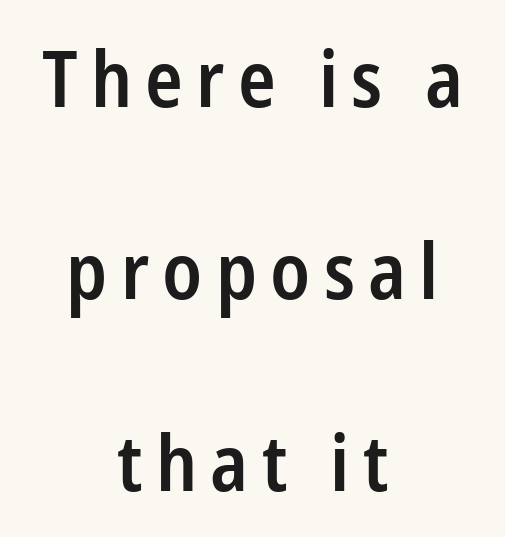
The image shows 78 px semibold, condensed sans-serif type, upright; set centered, loose line spacing (2.46x), not underlined; low stroke contrast and a medium x-height.
